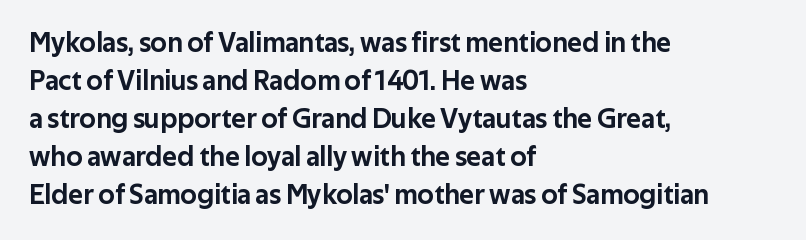
The image shows 28 px sans-serif type, upright; set left-aligned, normal line spacing (1.36x), normal letter spacing, not underlined; low stroke contrast and a medium x-height.
